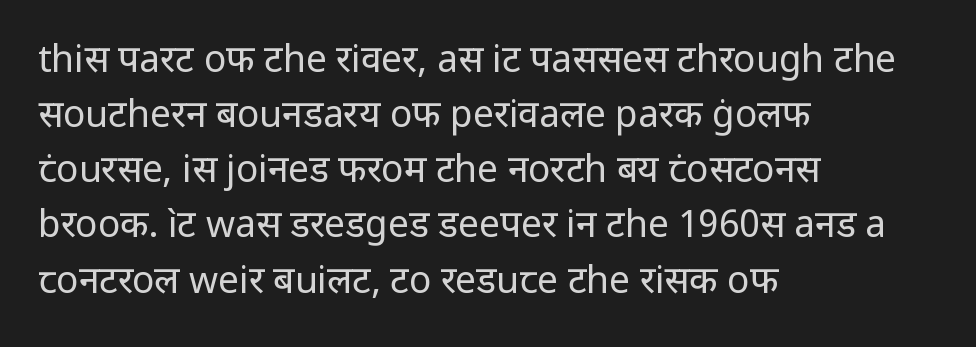
Q: Is the text bold? A: No.
Q: Is the text italic (slanted)? A: No, it is upright.
Q: Is the typeface a serif or a sans-serif typeface? A: Sans-serif.
Q: Is the text underlined? A: No.
Q: How is the paragraph aligned? A: Left-aligned.
Q: Is the spacing between letters normal or unusually wide? A: Normal.
Q: Is the spacing between lines tight, normal or loose? A: Normal.
Q: Width (condensed, normal, or wide)? A: Normal.
Q: Stroke contrast? A: Low.
Q: x-height? A: Medium.
Q: Monospaced? A: No.
